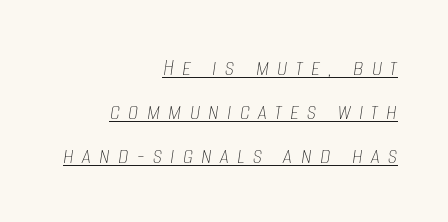
{"italic": "yes", "lean": "right", "slant_degrees": 8, "bold": "no", "underline": "yes", "align": "right", "line_spacing": "normal", "line_spacing_ratio": 1.69, "letter_spacing": "wide", "letter_spacing_em": 0.31, "glyph_px": 26}
